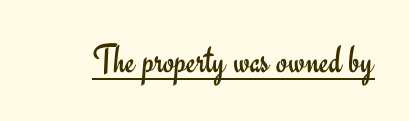
The rendered words wear a rule along their underside. Between one letter and the next there's only the usual sliver of space. To sum up the face: it is a sans, with no serifs. Character widths vary here, with narrow letters taking less room than wide ones. Bold? No — there's no thickening of the strokes.
